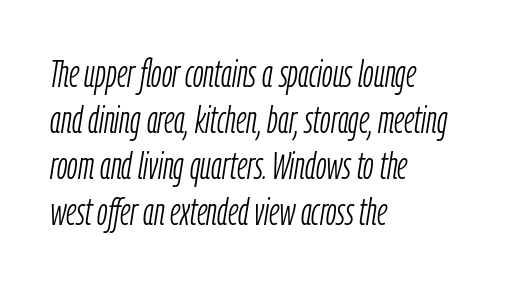
Q: Is the text bold? A: No.
Q: Is the text italic (slanted)? A: Yes, it leans right by about 9 degrees.
Q: Is the text underlined? A: No.
Q: How is the paragraph aligned? A: Left-aligned.
Q: Is the spacing between letters normal or unusually wide? A: Normal.
Q: Width (condensed, normal, or wide)? A: Condensed.
Q: Stroke contrast? A: Low.
Q: x-height? A: Medium.
Q: Monospaced? A: No.
